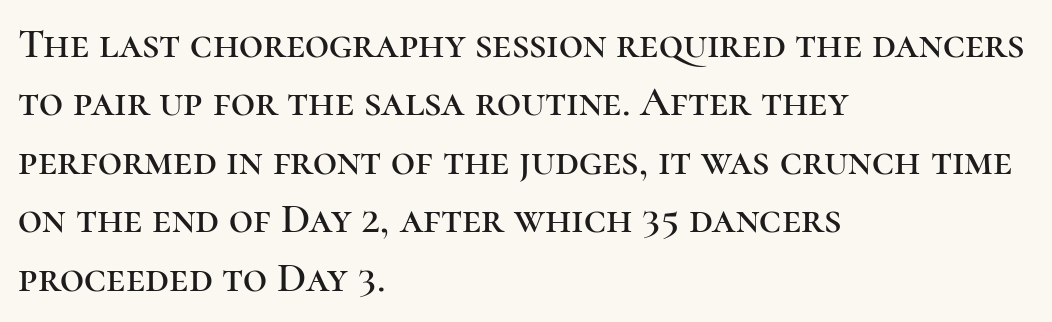
{"serif": "yes", "italic": "no", "width": "normal", "stroke_contrast": "high", "x_height": "medium", "monospaced": "no", "underline": "no", "align": "left", "line_spacing": "normal", "line_spacing_ratio": 1.39, "letter_spacing": "normal", "letter_spacing_em": 0.0, "glyph_px": 42}
